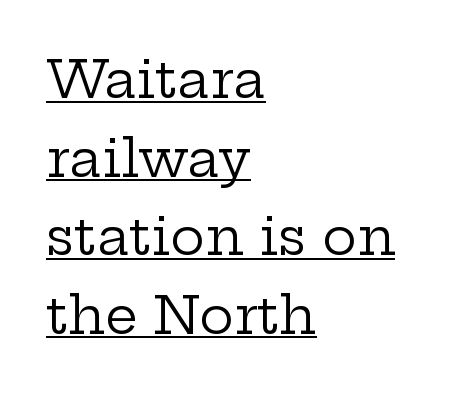
The image shows 52 px regular-weight, wide serif type, upright; set left-aligned, normal line spacing (1.51x), normal letter spacing, underlined; low stroke contrast and a medium x-height.
